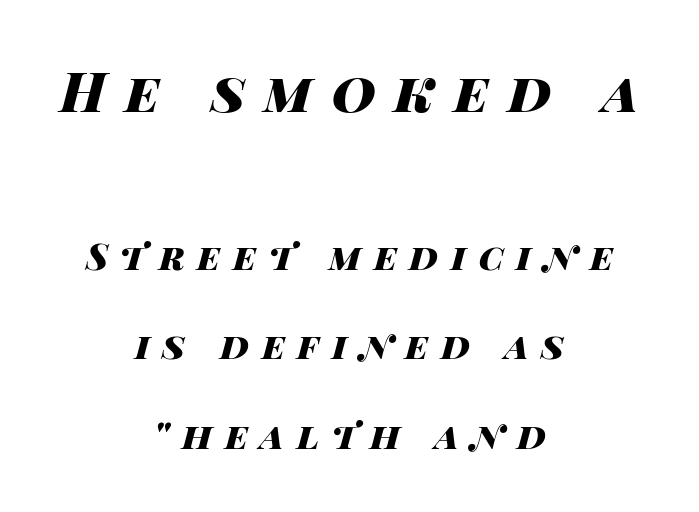
The image shows 54 px heavy, wide type, italic (leaning right); set centered, loose line spacing (2.49x), unusually wide letter spacing (+0.35 em), not underlined; the first (top) block is 1.5x larger; high stroke contrast and a large x-height.
